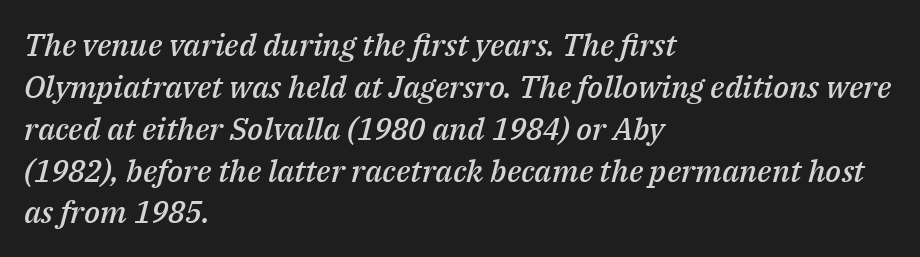
Q: Is the text bold? A: Semi-bold.
Q: Is the text italic (slanted)? A: Yes, it leans right by about 14 degrees.
Q: Is the text underlined? A: No.
Q: How is the paragraph aligned? A: Left-aligned.
Q: Is the spacing between letters normal or unusually wide? A: Normal.
Q: Is the spacing between lines tight, normal or loose? A: Normal.
Q: Width (condensed, normal, or wide)? A: Normal.
Q: Stroke contrast? A: Medium.
Q: x-height? A: Medium.
Q: Monospaced? A: No.
